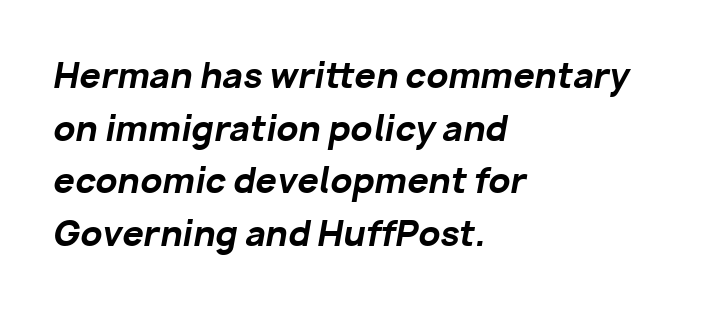
Horizontal alignment here is leftward, the default for most running prose. Looking at the ascenders, they clearly lean. Letter spacing: default. Letters rest on an invisible, unmarked baseline. Vertically, the passage feels balanced, rows spaced as you'd expect.
